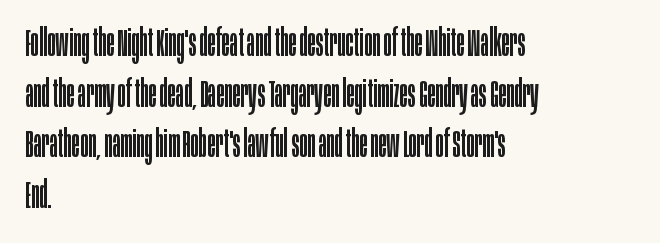
{"serif": "no", "italic": "no", "bold": "no", "weight": "regular", "width": "condensed", "stroke_contrast": "low", "x_height": "large", "monospaced": "no", "underline": "no", "align": "left", "line_spacing": "normal", "line_spacing_ratio": 1.33, "letter_spacing": "normal", "letter_spacing_em": 0.0, "glyph_px": 38}
